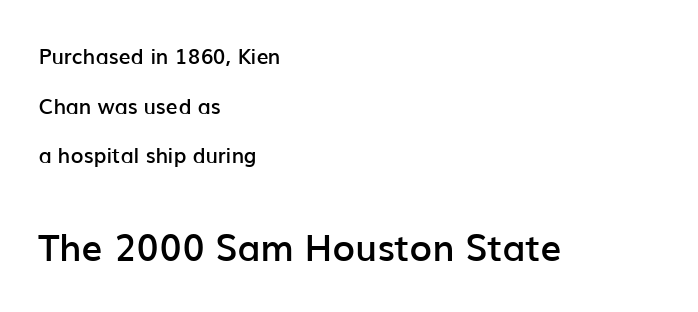
{"serif": "no", "italic": "no", "bold": "semi", "weight": "semibold", "width": "normal", "stroke_contrast": "low", "x_height": "medium", "monospaced": "no", "underline": "no", "align": "left", "line_spacing": "loose", "line_spacing_ratio": 2.36, "letter_spacing": "normal", "letter_spacing_em": 0.0, "larger_block": "second", "size_ratio": 1.76, "glyph_px": 37}
